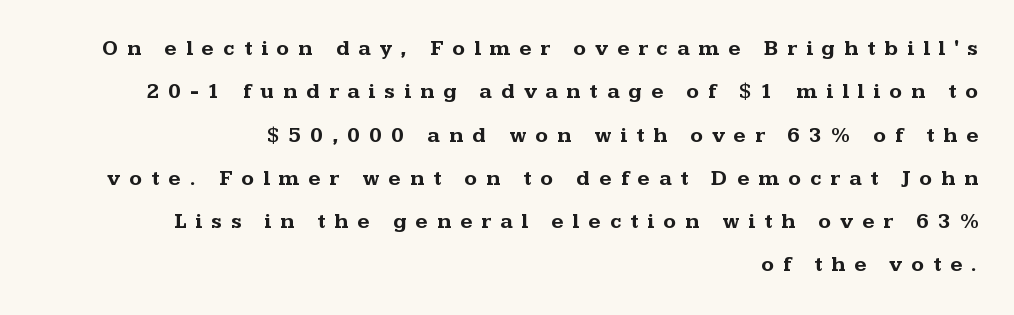
The image shows 21 px bold type, upright; set right-aligned, loose line spacing (2.06x), unusually wide letter spacing (+0.43 em), not underlined.
